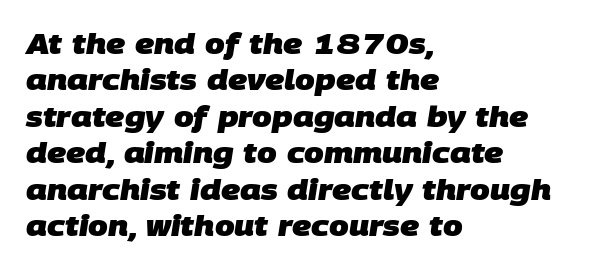
Lines of text with bare space underneath. This sample is left-justified, so line endings fall wherever the words run out. What kind of face is this? One without serifs — a sans. The designer left line spacing at the default. Observe the ordinary spacing: letters are neighbours, not strangers.
